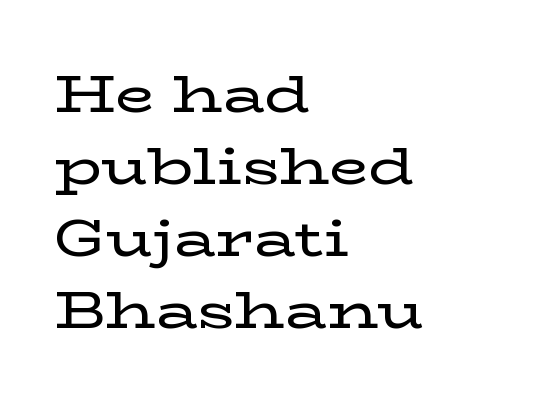
The image shows 51 px wide serif type, upright; set left-aligned, normal line spacing (1.41x), normal letter spacing, not underlined; low stroke contrast and a medium x-height.
